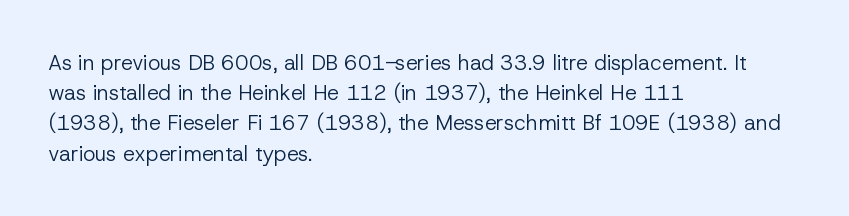
{"italic": "no", "bold": "no", "underline": "no", "align": "left", "line_spacing": "normal", "line_spacing_ratio": 1.44, "letter_spacing": "normal", "letter_spacing_em": 0.0, "glyph_px": 21}
